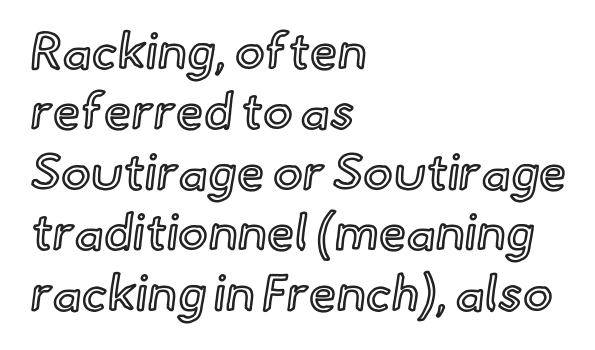
Compared with typical body copy, the letter spacing here is the same. Every row of glyphs begins at an identical x-position on the left. The string is rendered with underlining switched off. Spacing verdict: proportional, widths tailored to each character.
